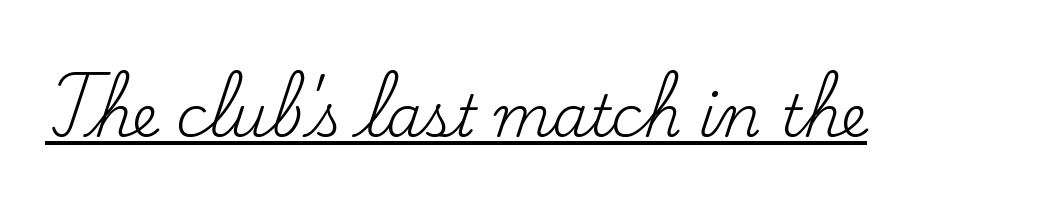
The image shows 58 px regular-weight serif type; set normal letter spacing, underlined; low stroke contrast and a small x-height.
